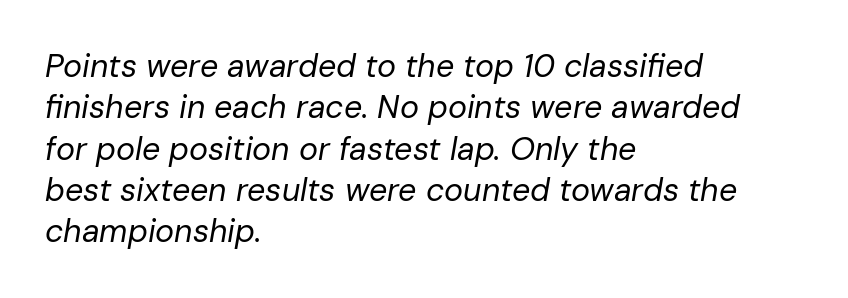
The image shows 32 px regular-weight type, italic (leaning right); set left-aligned, normal line spacing (1.29x), normal letter spacing, not underlined; low stroke contrast and a medium x-height.
